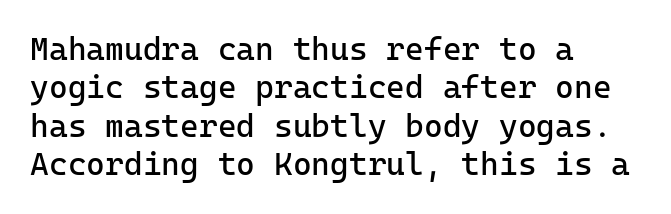
{"serif": "no", "italic": "no", "bold": "no", "weight": "regular", "width": "normal", "stroke_contrast": "low", "x_height": "medium", "monospaced": "yes", "underline": "no", "align": "left", "line_spacing_ratio": 1.2, "letter_spacing": "normal", "letter_spacing_em": 0.0, "glyph_px": 32}
